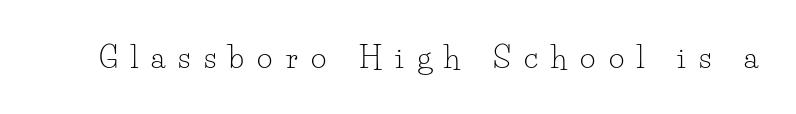
Q: Is the text bold? A: No.
Q: Is the text italic (slanted)? A: No, it is upright.
Q: Is the typeface a serif or a sans-serif typeface? A: Serif.
Q: Is the text underlined? A: No.
Q: Is the spacing between letters normal or unusually wide? A: Unusually wide.
Q: Width (condensed, normal, or wide)? A: Normal.
Q: Stroke contrast? A: Low.
Q: x-height? A: Small.
Q: Monospaced? A: No.
